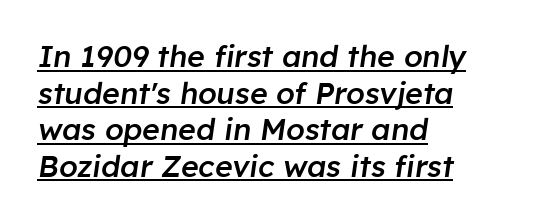
Q: Is the text bold? A: Semi-bold.
Q: Is the text italic (slanted)? A: Yes, it leans right by about 8 degrees.
Q: Is the text underlined? A: Yes.
Q: How is the paragraph aligned? A: Left-aligned.
Q: Is the spacing between letters normal or unusually wide? A: Normal.
Q: Width (condensed, normal, or wide)? A: Normal.
Q: Stroke contrast? A: Low.
Q: x-height? A: Medium.
Q: Monospaced? A: No.
